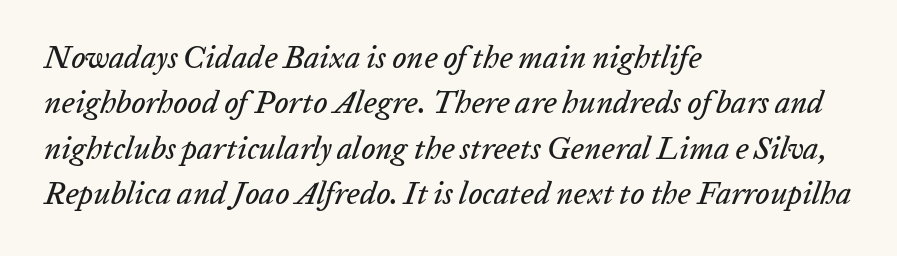
{"italic": "yes", "lean": "right", "slant_degrees": 20, "width": "normal", "stroke_contrast": "low", "x_height": "medium", "monospaced": "no", "underline": "no", "align": "left", "line_spacing": "normal", "line_spacing_ratio": 1.46, "letter_spacing": "normal", "letter_spacing_em": 0.0, "glyph_px": 31}
